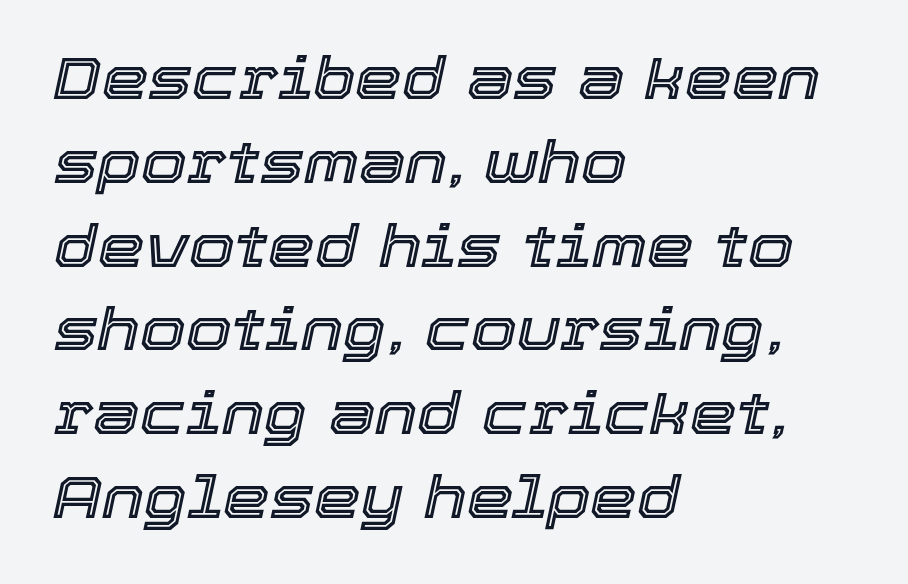
Q: Is the text italic (slanted)? A: Yes, it leans right by about 12 degrees.
Q: Is the text underlined? A: No.
Q: How is the paragraph aligned? A: Left-aligned.
Q: Is the spacing between letters normal or unusually wide? A: Normal.
Q: Is the spacing between lines tight, normal or loose? A: Normal.
Q: Width (condensed, normal, or wide)? A: Normal.
Q: x-height? A: Medium.
Q: Monospaced? A: No.
